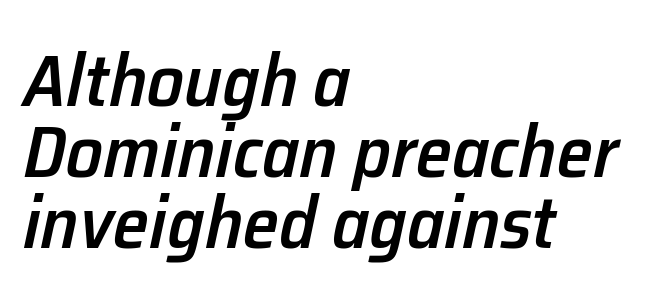
Q: Is the text bold? A: Semi-bold.
Q: Is the text italic (slanted)? A: Yes, it leans right by about 12 degrees.
Q: Is the text underlined? A: No.
Q: How is the paragraph aligned? A: Left-aligned.
Q: Is the spacing between letters normal or unusually wide? A: Normal.
Q: Is the spacing between lines tight, normal or loose? A: Tight.
Q: Width (condensed, normal, or wide)? A: Normal.
Q: Stroke contrast? A: Low.
Q: x-height? A: Medium.
Q: Monospaced? A: No.
